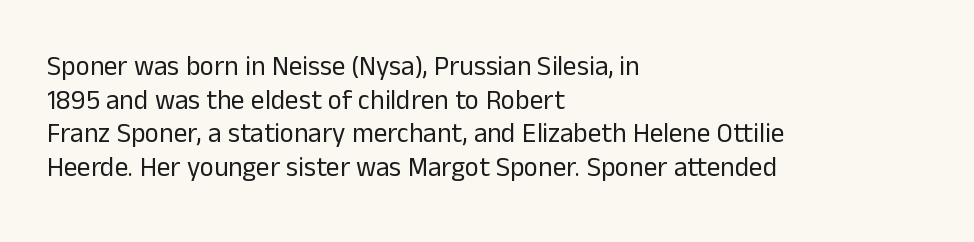
Whoever set this chose a conventional vertical rhythm. Each stroke keeps to a modest, everyday thickness or less. Is there any slant? The stems are plumb. Any mark beneath the type? The region is blank. Horizontal alignment here is leftward, the default for most running prose.
